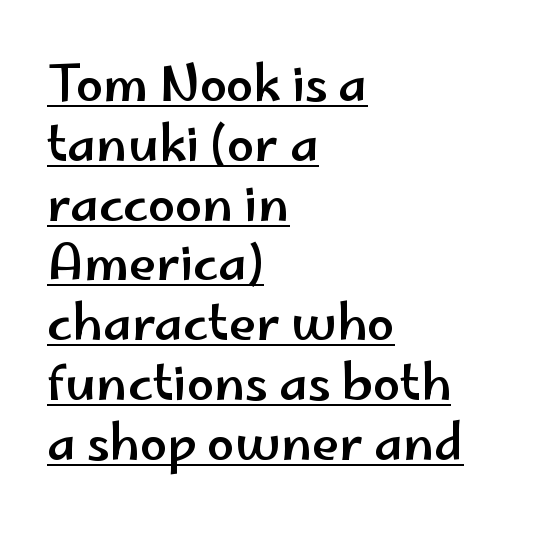
The image shows 49 px wide sans-serif type, upright; set left-aligned, line spacing 1.22x, normal letter spacing, underlined; low stroke contrast and a small x-height.
